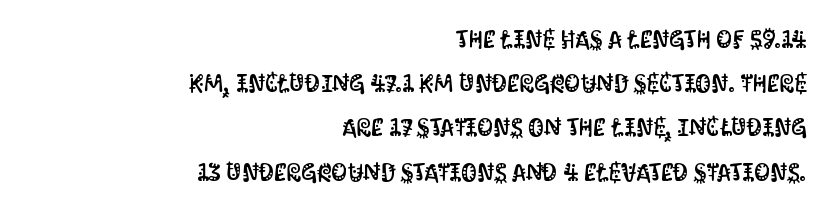
The image shows 25 px text type, upright; set right-aligned, line spacing 1.77x, normal letter spacing, not underlined.
